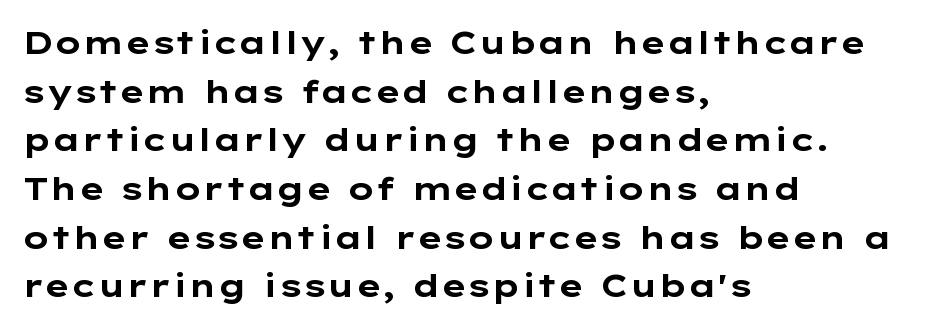
{"serif": "no", "italic": "no", "bold": "yes", "weight": "bold", "width": "wide", "stroke_contrast": "low", "x_height": "medium", "monospaced": "no", "underline": "no", "align": "left", "line_spacing": "normal", "line_spacing_ratio": 1.52, "letter_spacing": "normal", "letter_spacing_em": 0.0, "glyph_px": 32}
